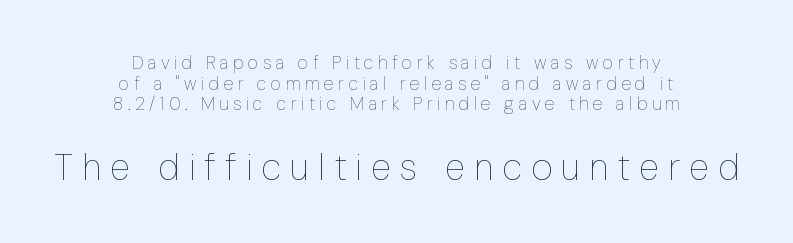
The image shows 37 px thin, condensed type, upright; set centered, tight line spacing (1.15x), unusually wide letter spacing (+0.25 em), not underlined; the second (bottom) block is 2.06x larger; low stroke contrast and a medium x-height.
